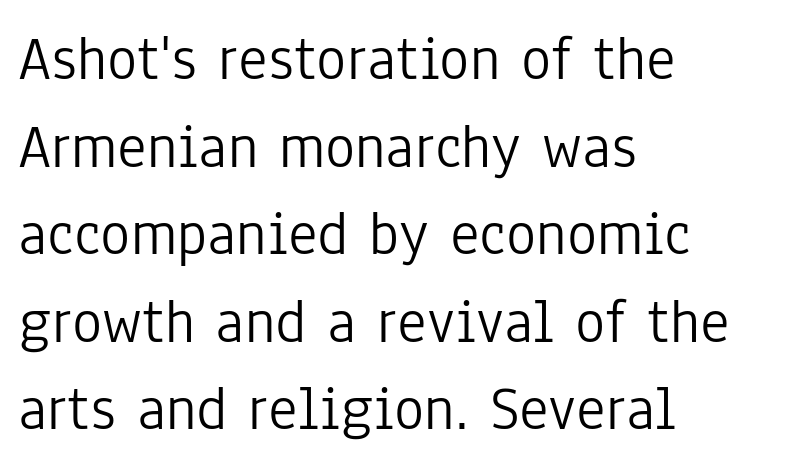
The rendering uses natural spacing where letterforms have individual widths. You can tell it's not italic because the verticals are truly vertical. The face looks like a standard text weight, possibly lighter. The characters display no serif detailing; their extremities are plain. Words float on clear page, feet unadorned. The space between consecutive lines is moderate.
